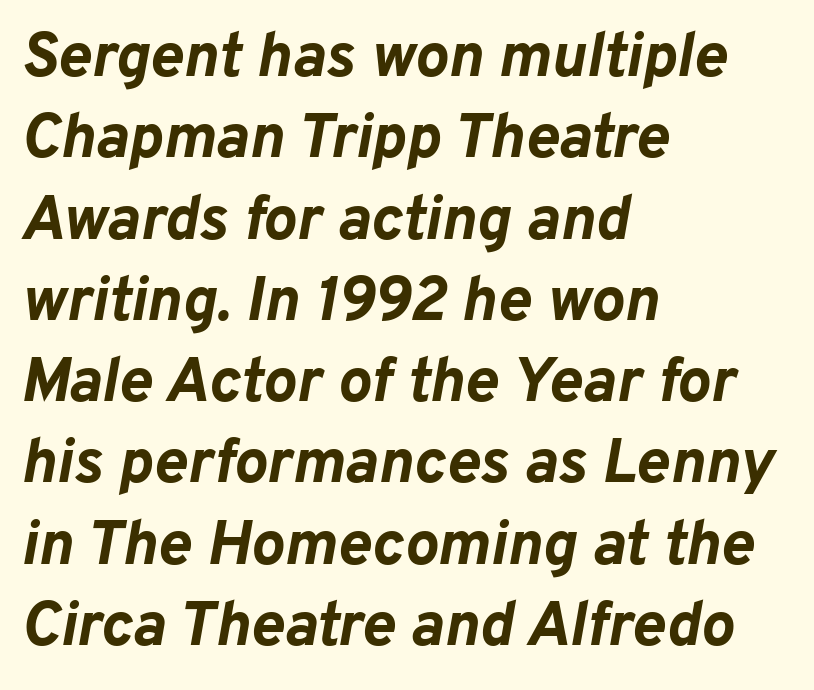
Q: Is the text bold? A: Yes.
Q: Is the text italic (slanted)? A: Yes, it leans right by about 10 degrees.
Q: Is the text underlined? A: No.
Q: How is the paragraph aligned? A: Left-aligned.
Q: Is the spacing between letters normal or unusually wide? A: Normal.
Q: Is the spacing between lines tight, normal or loose? A: Normal.
Q: Width (condensed, normal, or wide)? A: Normal.
Q: Stroke contrast? A: Low.
Q: x-height? A: Medium.
Q: Monospaced? A: No.
